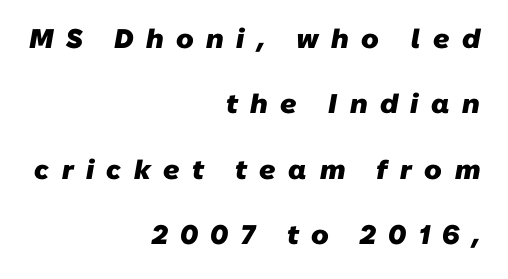
Q: Is the text bold? A: Yes.
Q: Is the text underlined? A: No.
Q: How is the paragraph aligned? A: Right-aligned.
Q: Is the spacing between letters normal or unusually wide? A: Unusually wide.
Q: Is the spacing between lines tight, normal or loose? A: Loose.
